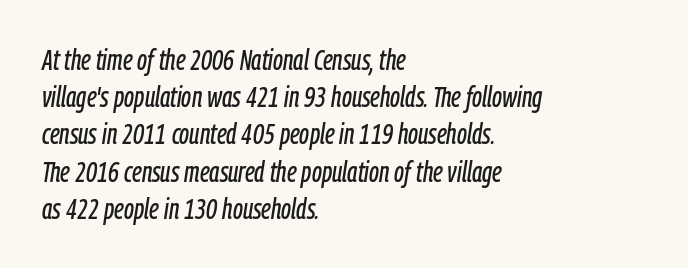
Does the leading feel generous? No, just average. Designer's note — italics engaged. This sample has the flowing, uneven cadence of proportional lettering. The horizontal fit of the characters is conventional and even. The gap between lines stays unmarked. Notice how the passage keeps a crisp vertical edge on the left only.
